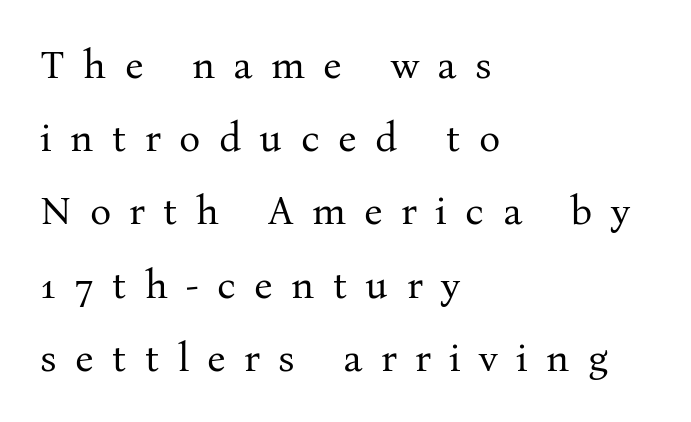
{"serif": "yes", "italic": "no", "bold": "no", "weight": "regular", "width": "normal", "stroke_contrast": "medium", "x_height": "medium", "monospaced": "no", "underline": "no", "align": "left", "line_spacing_ratio": 1.83, "letter_spacing": "wide", "letter_spacing_em": 0.46, "glyph_px": 40}
